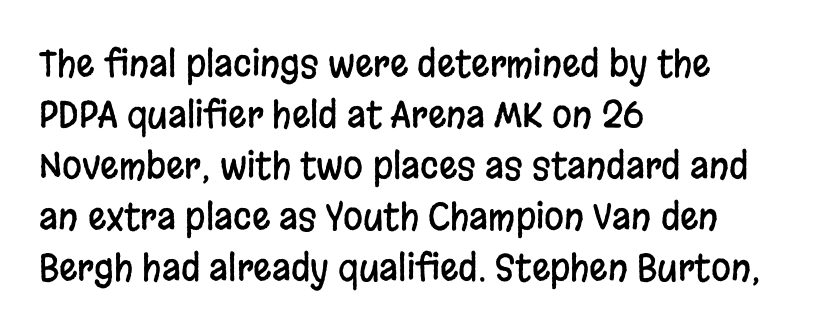
The image shows 36 px condensed sans-serif type, upright; set left-aligned, normal line spacing (1.42x), normal letter spacing, not underlined; low stroke contrast and a large x-height.
